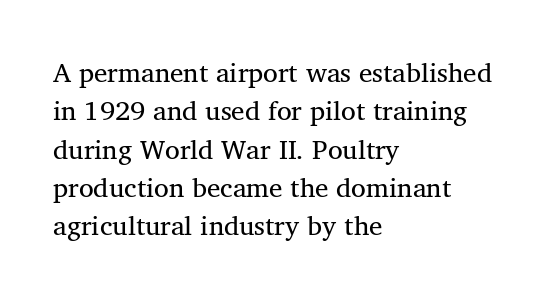
Typeset ragged right — the left edge is the straight one. Clear beneath every line of the passage. Vertically, the passage feels balanced, rows spaced as you'd expect. Letter spacing: default. Bold? No — there's no thickening of the strokes.
